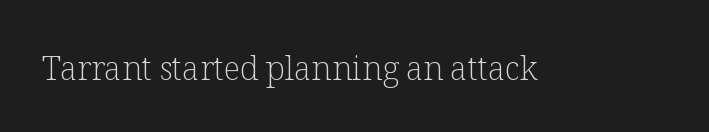
{"serif": "yes", "italic": "no", "bold": "no", "weight": "light", "width": "normal", "stroke_contrast": "low", "x_height": "medium", "monospaced": "no", "underline": "no", "letter_spacing": "normal", "letter_spacing_em": 0.0, "glyph_px": 33}
